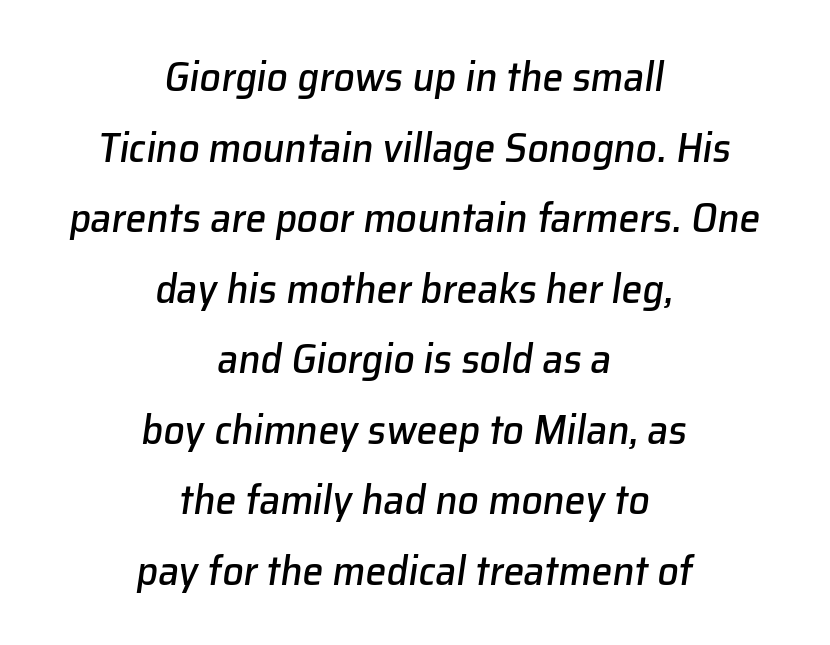
The image shows 42 px text type, italic (leaning right); set centered, normal line spacing (1.68x), normal letter spacing, not underlined; low stroke contrast and a medium x-height.
